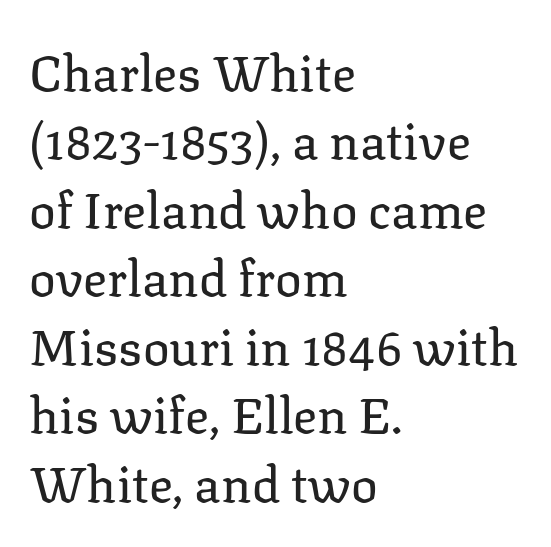
{"serif": "yes", "italic": "no", "bold": "no", "weight": "regular", "width": "normal", "stroke_contrast": "low", "x_height": "medium", "monospaced": "no", "underline": "no", "align": "left", "line_spacing": "normal", "line_spacing_ratio": 1.37, "letter_spacing": "normal", "letter_spacing_em": 0.0, "glyph_px": 50}
